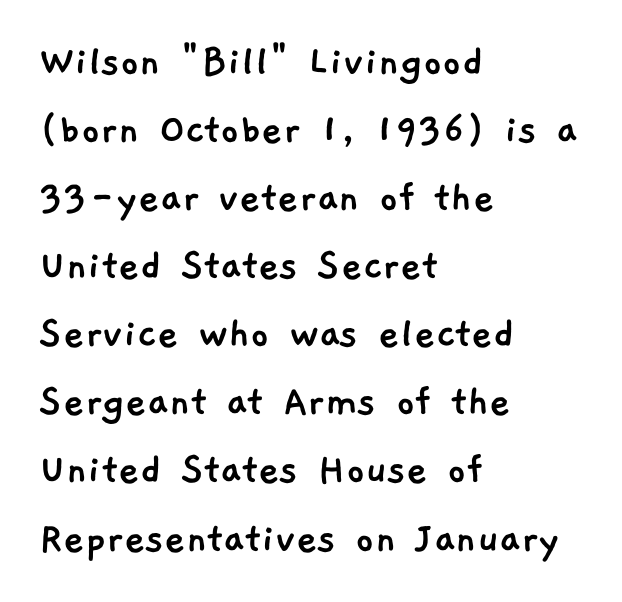
The passage shown is typeset with a sans-serif family. You could not count columns in this text — the font is proportionally spaced. The zone under the glyphs is completely vacant. Horizontal bands of white between lines are of average thickness.
